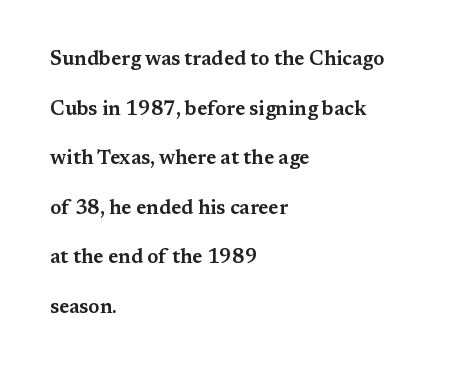
The letters stand straight up with perfectly vertical stems. The designer dialed line spacing up above the default. No extra tracking has been applied to these lines. Compared with a centered layout, this one pins lines to the left instead. Each row of text sits above clean, open space.
